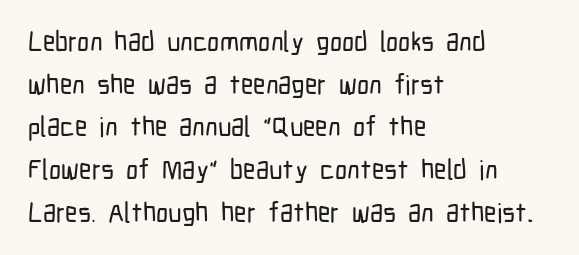
Q: Is the text italic (slanted)? A: No, it is upright.
Q: Is the text underlined? A: No.
Q: How is the paragraph aligned? A: Left-aligned.
Q: Is the spacing between letters normal or unusually wide? A: Normal.
Q: Is the spacing between lines tight, normal or loose? A: Normal.
